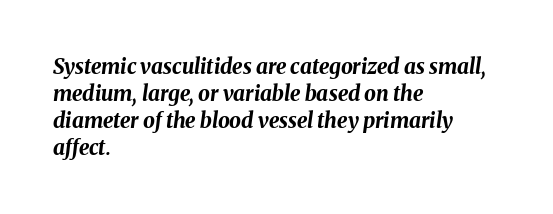
The image shows 21 px bold type, italic (leaning right); set left-aligned, normal line spacing (1.28x), normal letter spacing, not underlined.
